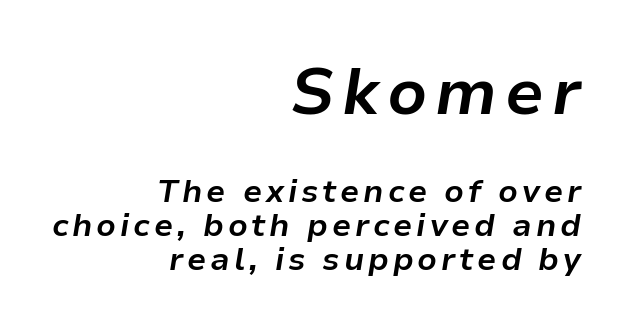
The image shows 65 px bold type, italic (leaning right); set right-aligned, tight line spacing (1.06x), not underlined; the first (top) block is 2.03x larger; low stroke contrast and a medium x-height.
